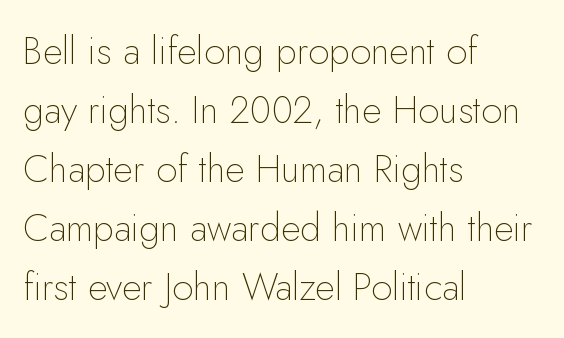
Q: Is the text bold? A: No.
Q: Is the text italic (slanted)? A: No, it is upright.
Q: Is the typeface a serif or a sans-serif typeface? A: Sans-serif.
Q: Is the text underlined? A: No.
Q: How is the paragraph aligned? A: Left-aligned.
Q: Is the spacing between letters normal or unusually wide? A: Normal.
Q: Is the spacing between lines tight, normal or loose? A: Normal.
Q: Width (condensed, normal, or wide)? A: Normal.
Q: Stroke contrast? A: Low.
Q: x-height? A: Small.
Q: Monospaced? A: No.
